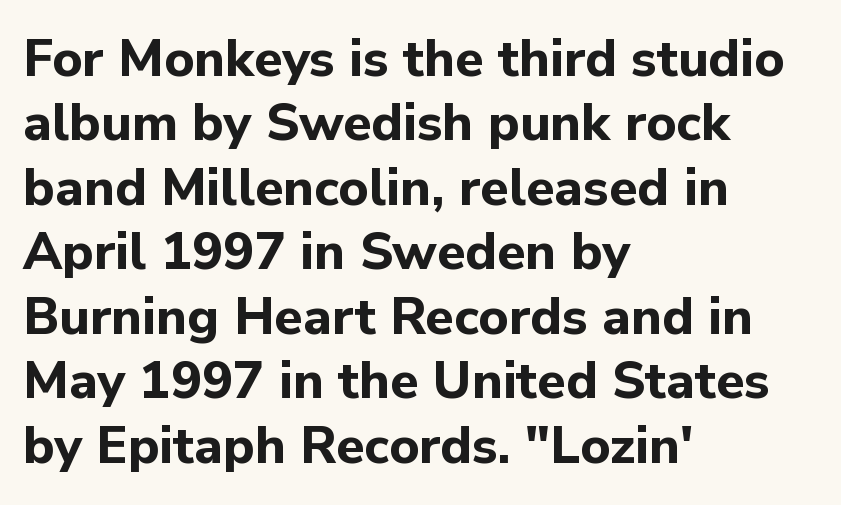
{"serif": "no", "italic": "no", "bold": "yes", "weight": "bold", "width": "normal", "stroke_contrast": "low", "x_height": "medium", "monospaced": "no", "underline": "no", "align": "left", "line_spacing_ratio": 1.24, "letter_spacing": "normal", "letter_spacing_em": 0.0, "glyph_px": 52}
